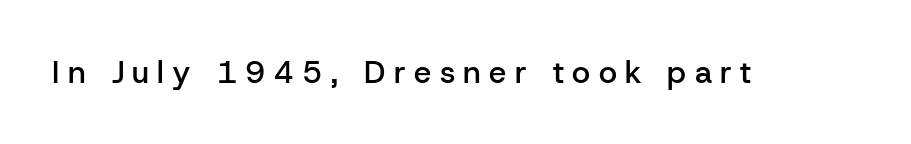
Q: Is the text bold? A: Semi-bold.
Q: Is the text italic (slanted)? A: No, it is upright.
Q: Is the typeface a serif or a sans-serif typeface? A: Sans-serif.
Q: Is the text underlined? A: No.
Q: Is the spacing between letters normal or unusually wide? A: Unusually wide.
Q: Width (condensed, normal, or wide)? A: Normal.
Q: Stroke contrast? A: Low.
Q: x-height? A: Medium.
Q: Monospaced? A: No.
